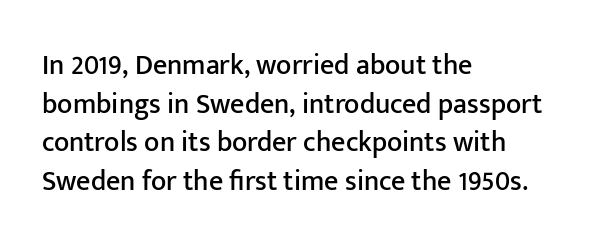
{"serif": "no", "italic": "no", "width": "normal", "stroke_contrast": "low", "x_height": "medium", "monospaced": "no", "underline": "no", "align": "left", "line_spacing": "normal", "line_spacing_ratio": 1.38, "letter_spacing": "normal", "letter_spacing_em": 0.0, "glyph_px": 28}
